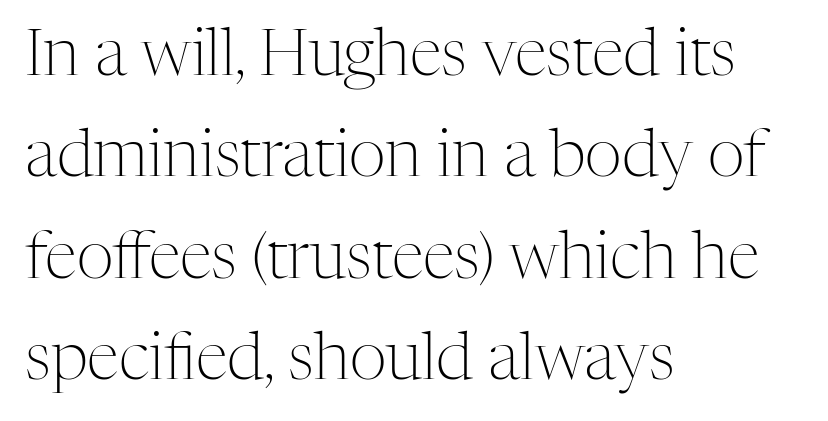
The image shows 65 px light serif type, upright; set left-aligned, normal line spacing (1.56x), normal letter spacing, not underlined; medium stroke contrast and a medium x-height.
